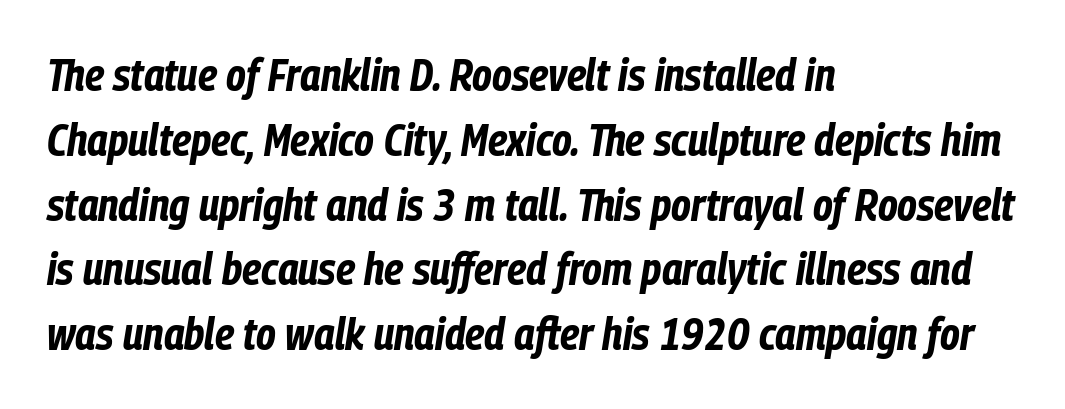
Q: Is the text bold? A: Yes.
Q: Is the text italic (slanted)? A: Yes, it leans right by about 9 degrees.
Q: Is the text underlined? A: No.
Q: How is the paragraph aligned? A: Left-aligned.
Q: Is the spacing between letters normal or unusually wide? A: Normal.
Q: Is the spacing between lines tight, normal or loose? A: Normal.
Q: Width (condensed, normal, or wide)? A: Condensed.
Q: Stroke contrast? A: Low.
Q: x-height? A: Medium.
Q: Monospaced? A: No.
